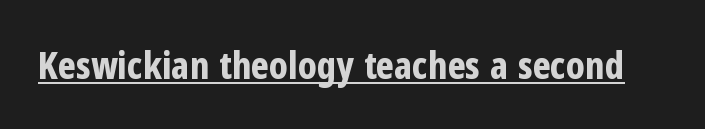
Q: Is the text bold? A: Yes.
Q: Is the text italic (slanted)? A: No, it is upright.
Q: Is the typeface a serif or a sans-serif typeface? A: Sans-serif.
Q: Is the text underlined? A: Yes.
Q: Is the spacing between letters normal or unusually wide? A: Normal.
Q: Width (condensed, normal, or wide)? A: Condensed.
Q: Stroke contrast? A: Low.
Q: x-height? A: Medium.
Q: Monospaced? A: No.
